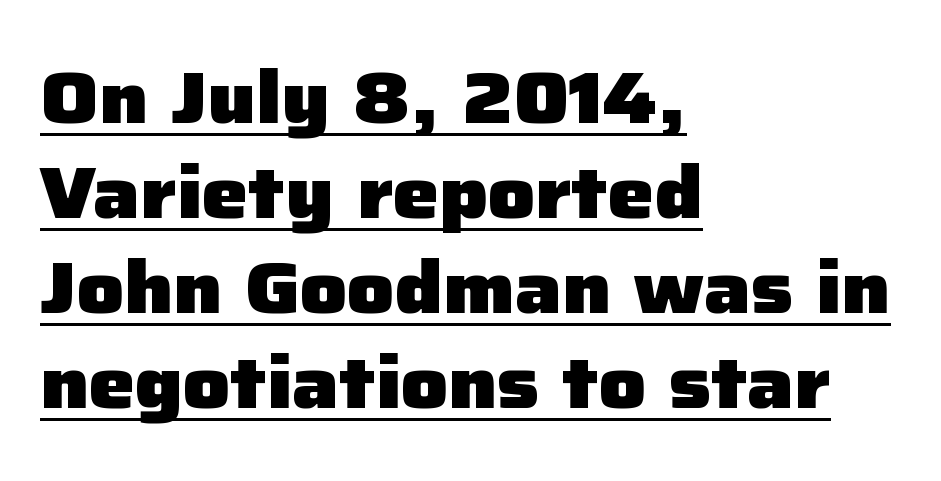
The image shows 73 px heavy sans-serif type, upright; set left-aligned, normal line spacing (1.3x), normal letter spacing, underlined; low stroke contrast and a medium x-height.
